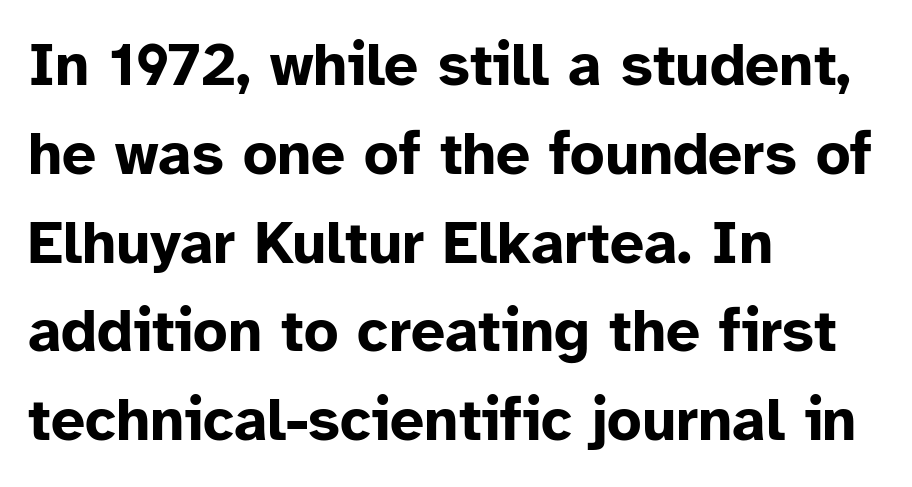
{"serif": "no", "italic": "no", "bold": "yes", "weight": "bold", "width": "normal", "stroke_contrast": "low", "x_height": "medium", "monospaced": "no", "underline": "no", "align": "left", "line_spacing": "normal", "line_spacing_ratio": 1.48, "letter_spacing": "normal", "letter_spacing_em": 0.0, "glyph_px": 60}
